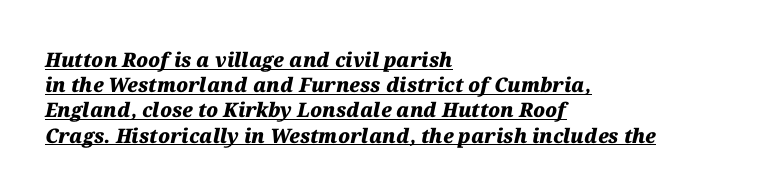
{"italic": "yes", "lean": "right", "slant_degrees": 12, "bold": "yes", "underline": "yes", "align": "left", "line_spacing": "normal", "line_spacing_ratio": 1.26, "letter_spacing": "normal", "letter_spacing_em": 0.0, "glyph_px": 20}
